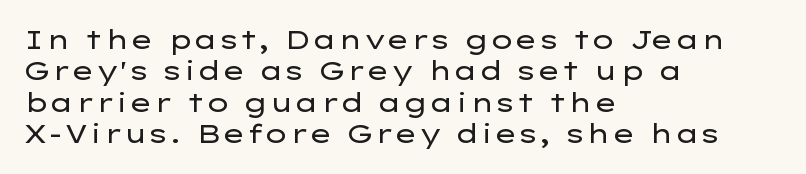
{"italic": "no", "bold": "no", "underline": "no", "align": "left", "line_spacing_ratio": 1.21, "letter_spacing": "normal", "letter_spacing_em": 0.0, "glyph_px": 26}
